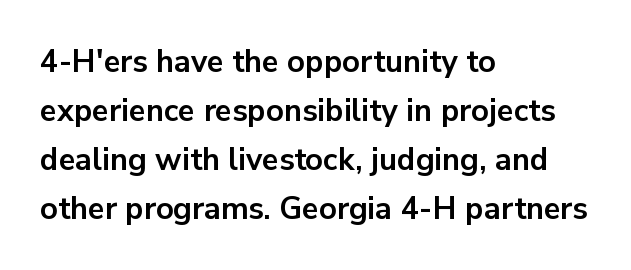
Grotesque or geometric, the face here clearly has no serifs. Horizontal alignment here is leftward, the default for most running prose. Is the letter spacing exaggerated? No — it looks like the ordinary default. Normally led — the rows are evenly, conventionally spaced. Stroke thickness is high; the sample reads as a true bold. Think of a printed novel: that variable character pitch is what you see here.
